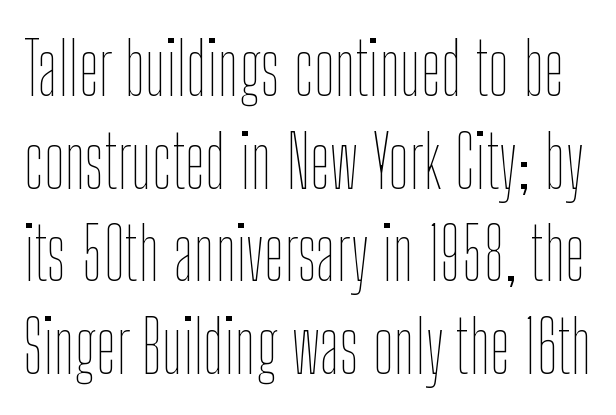
Q: Is the text bold? A: No.
Q: Is the text italic (slanted)? A: No, it is upright.
Q: Is the text underlined? A: No.
Q: Is the spacing between letters normal or unusually wide? A: Normal.
Q: Is the spacing between lines tight, normal or loose? A: Normal.
Q: Width (condensed, normal, or wide)? A: Condensed.
Q: Stroke contrast? A: Low.
Q: x-height? A: Medium.
Q: Monospaced? A: No.
